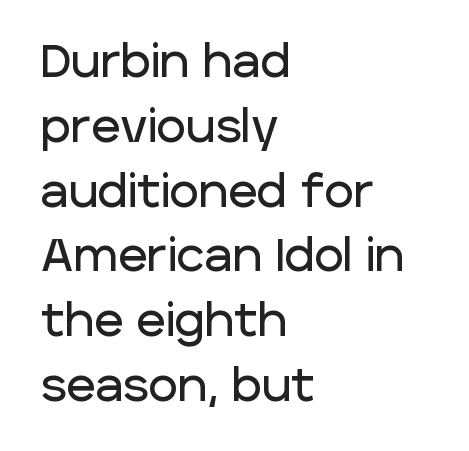
If you drew a ruler down the left edge, every line would touch it. The characters display no serif detailing; their extremities are plain. The space beneath each line is pristine and unruled. The passage shown has conventional tracking throughout. A typesetter would call this proportional, since set widths differ per character.
